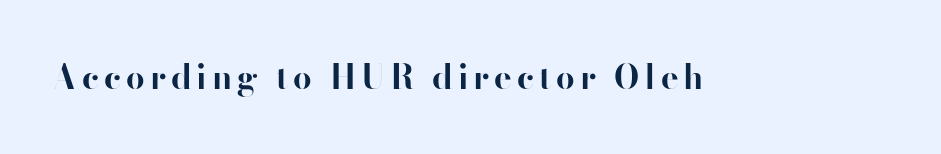
{"serif": "no", "italic": "no", "bold": "yes", "weight": "bold", "width": "normal", "stroke_contrast": "high", "x_height": "small", "monospaced": "no", "underline": "no", "glyph_px": 33}
